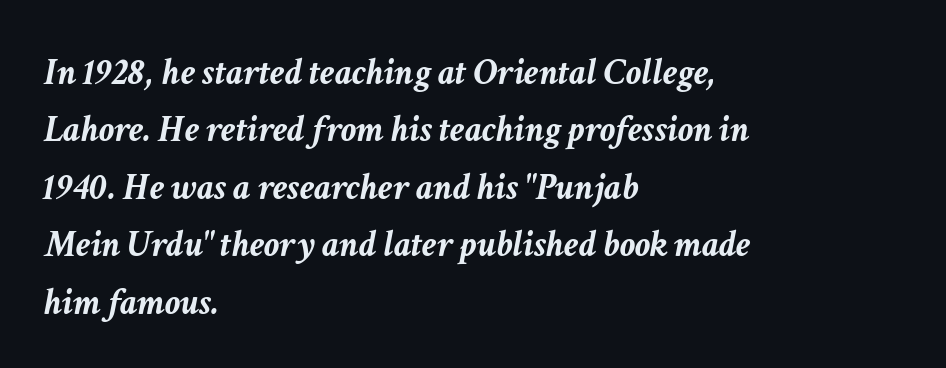
The image shows 38 px semibold type, italic (leaning right); set left-aligned, normal line spacing (1.51x), normal letter spacing, not underlined; low stroke contrast and a medium x-height.
